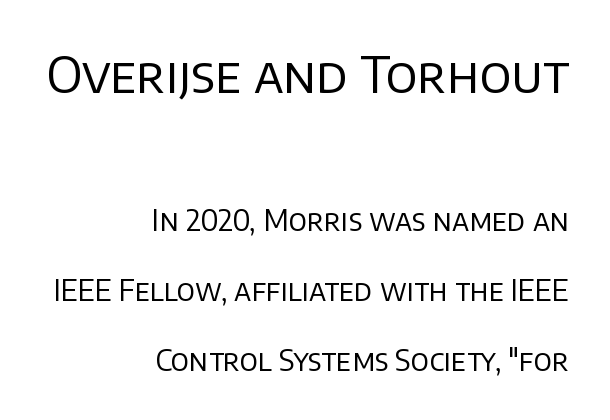
{"serif": "no", "italic": "no", "bold": "no", "weight": "regular", "width": "normal", "stroke_contrast": "low", "x_height": "large", "monospaced": "no", "underline": "no", "align": "right", "line_spacing": "loose", "line_spacing_ratio": 2.41, "letter_spacing": "normal", "letter_spacing_em": 0.0, "larger_block": "first", "size_ratio": 1.72, "glyph_px": 50}
